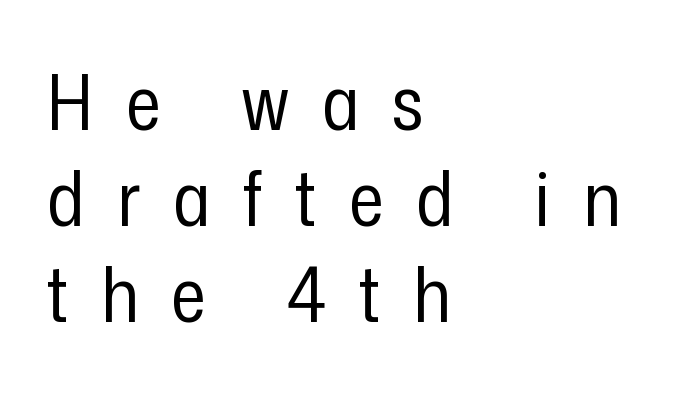
The image shows 76 px regular-weight, condensed sans-serif type, upright; set left-aligned, normal line spacing (1.26x), unusually wide letter spacing (+0.43 em), not underlined; low stroke contrast and a medium x-height.
